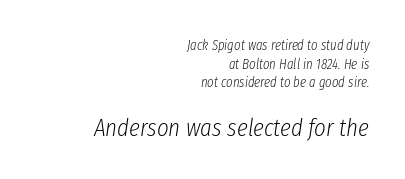
Q: Is the text bold? A: No.
Q: Is the text italic (slanted)? A: Yes, it leans right by about 8 degrees.
Q: Is the text underlined? A: No.
Q: How is the paragraph aligned? A: Right-aligned.
Q: Is the spacing between letters normal or unusually wide? A: Normal.
Q: Is the spacing between lines tight, normal or loose? A: Normal.
Q: Which block of text is set in a larger size, the first (top) or the second (bottom)? A: The second (bottom) one.
